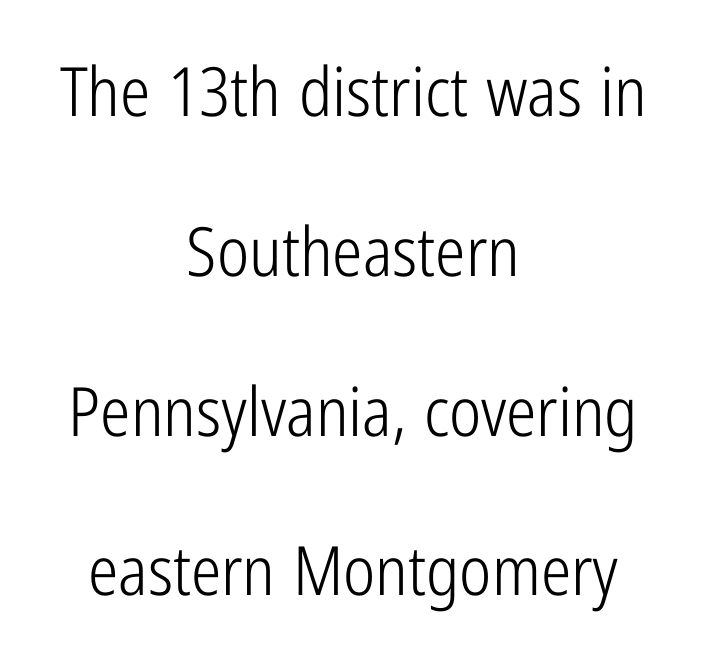
The image shows 68 px light, condensed sans-serif type, upright; set centered, loose line spacing (2.35x), normal letter spacing, not underlined; low stroke contrast and a medium x-height.
